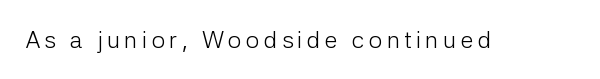
The image shows 24 px text type, upright; set not underlined.
